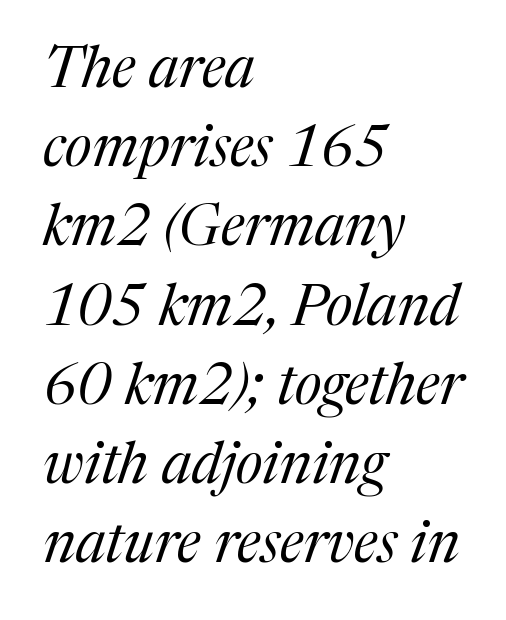
{"serif": "yes", "italic": "yes", "lean": "right", "slant_degrees": 17, "bold": "no", "weight": "regular", "width": "normal", "stroke_contrast": "medium", "x_height": "medium", "monospaced": "no", "underline": "no", "align": "left", "line_spacing": "normal", "line_spacing_ratio": 1.39, "letter_spacing": "normal", "letter_spacing_em": 0.0, "glyph_px": 57}
